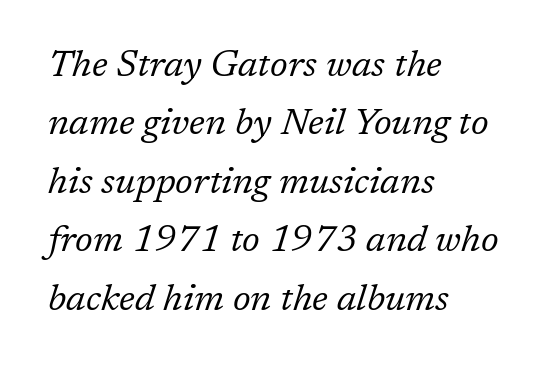
Q: Is the text bold? A: No.
Q: Is the text italic (slanted)? A: Yes, it leans right by about 17 degrees.
Q: Is the typeface a serif or a sans-serif typeface? A: Serif.
Q: Is the text underlined? A: No.
Q: How is the paragraph aligned? A: Left-aligned.
Q: Is the spacing between letters normal or unusually wide? A: Normal.
Q: Is the spacing between lines tight, normal or loose? A: Normal.
Q: Width (condensed, normal, or wide)? A: Normal.
Q: Stroke contrast? A: Low.
Q: x-height? A: Medium.
Q: Monospaced? A: No.
